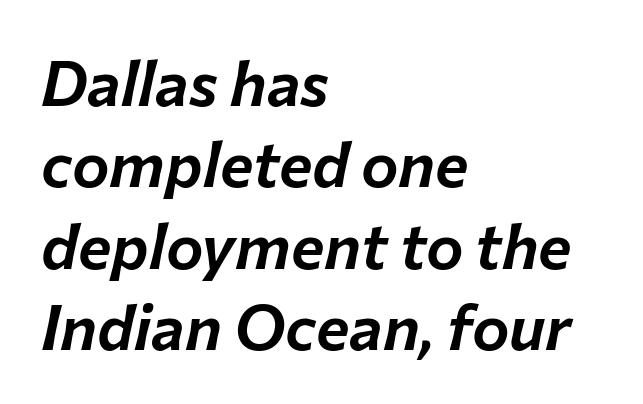
Glyph-to-glyph distance matches everyday printed text. The specimen reads as italic at a glance. Do the characters align in a grid? No, the font is proportional. Leading matches the norm, producing a regular column. Descenders hang freely into open space. One-word summary of the alignment: left.
